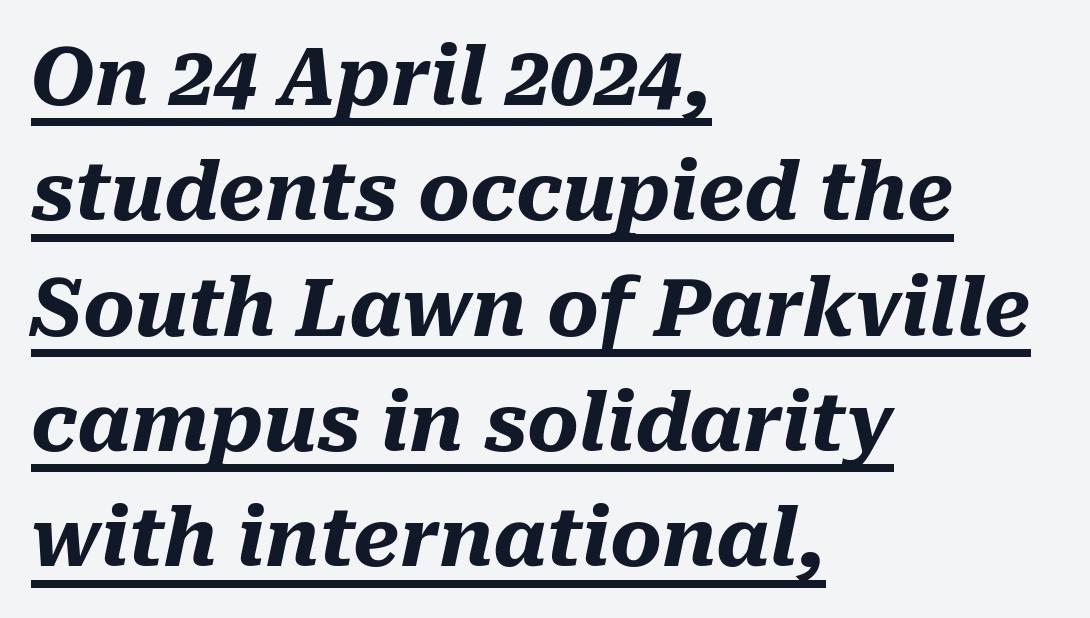
Horizontally, the lines are justified to the leading edge only. Quick note: interline space is typical. The whole block is typeset with a tilt. Students, observe the line beneath the letters — that is underlining.
